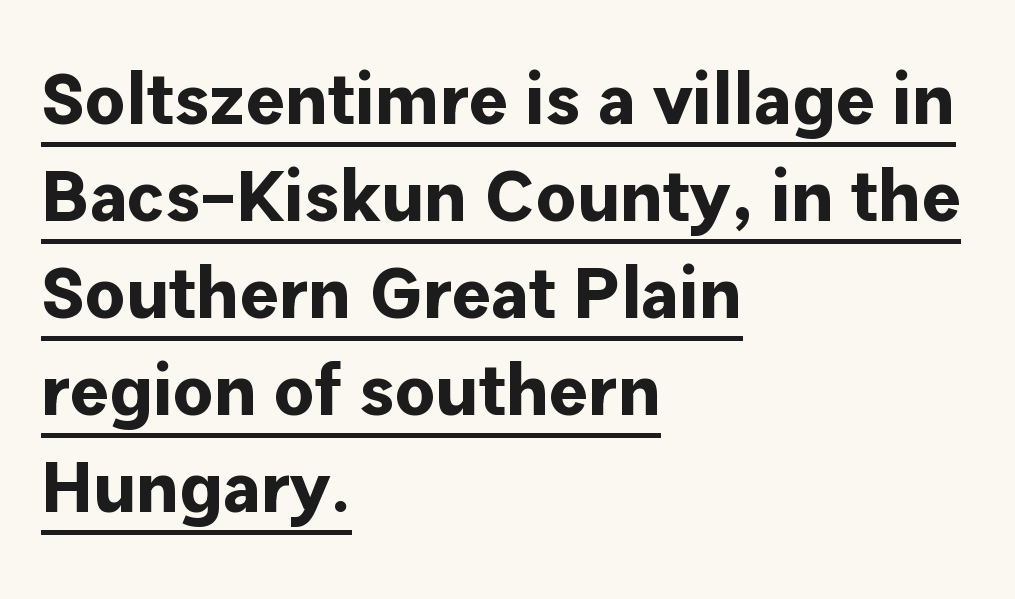
The image shows 73 px bold sans-serif type, upright; set left-aligned, normal line spacing (1.33x), normal letter spacing, underlined; low stroke contrast and a medium x-height.
